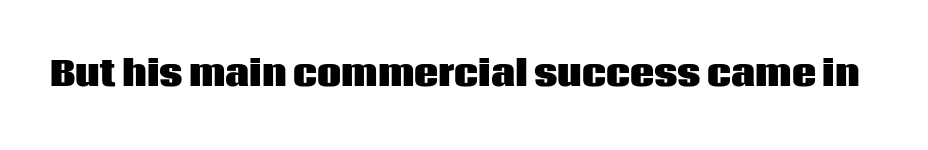
Clear beneath every line of the passage. Unlike italic type, these characters show no tilt at all. Caption: bold face, heavy strokes. Spacing verdict: proportional, widths tailored to each character. Look at the tracking — it's just the regular setting, nothing added.
